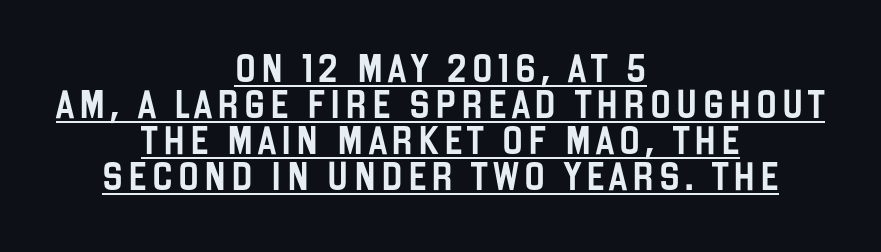
The image shows 28 px condensed sans-serif type, upright; set centered, normal line spacing (1.29x), underlined; low stroke contrast and a large x-height.
